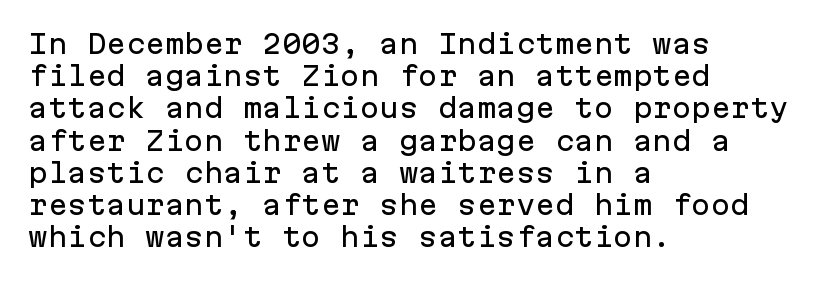
You could call the tracking neutral — neither tight nor loose. Posture: upright roman. Which margin do the lines hug? The left one — the right edge is uneven. Decoration check: the copy has no underline.
